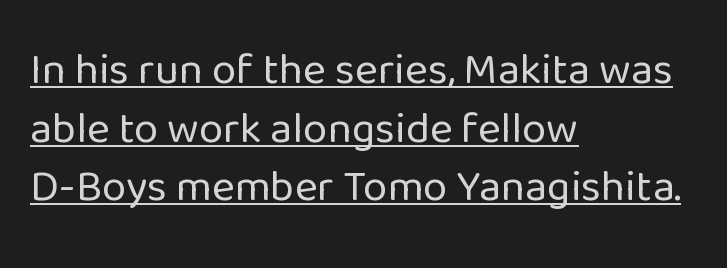
Line spacing here is normal. Students, observe the line beneath the letters — that is underlining. Here the designer chose a conventional face with non-uniform glyph widths. A student would call this left alignment; a typographer would say flush left, rag right.
